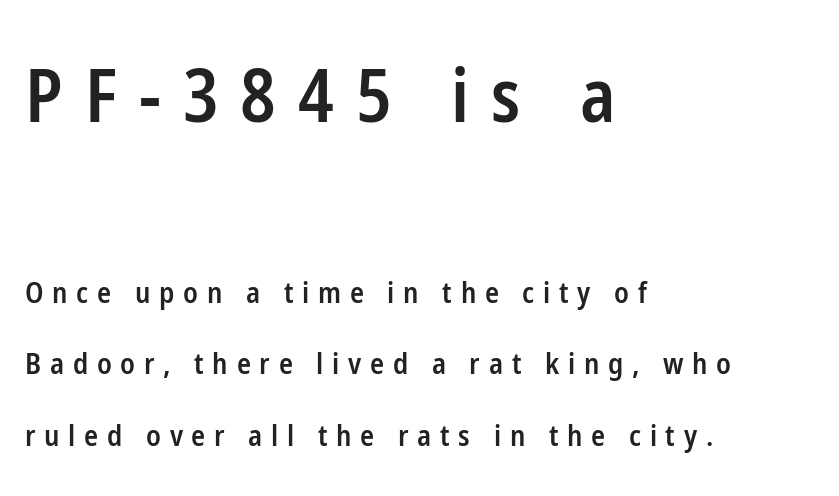
Q: Is the text bold? A: Semi-bold.
Q: Is the text italic (slanted)? A: No, it is upright.
Q: Is the typeface a serif or a sans-serif typeface? A: Sans-serif.
Q: Is the text underlined? A: No.
Q: How is the paragraph aligned? A: Left-aligned.
Q: Is the spacing between letters normal or unusually wide? A: Unusually wide.
Q: Is the spacing between lines tight, normal or loose? A: Loose.
Q: Which block of text is set in a larger size, the first (top) or the second (bottom)? A: The first (top) one.
Q: Width (condensed, normal, or wide)? A: Condensed.
Q: Stroke contrast? A: Low.
Q: x-height? A: Medium.
Q: Monospaced? A: No.
